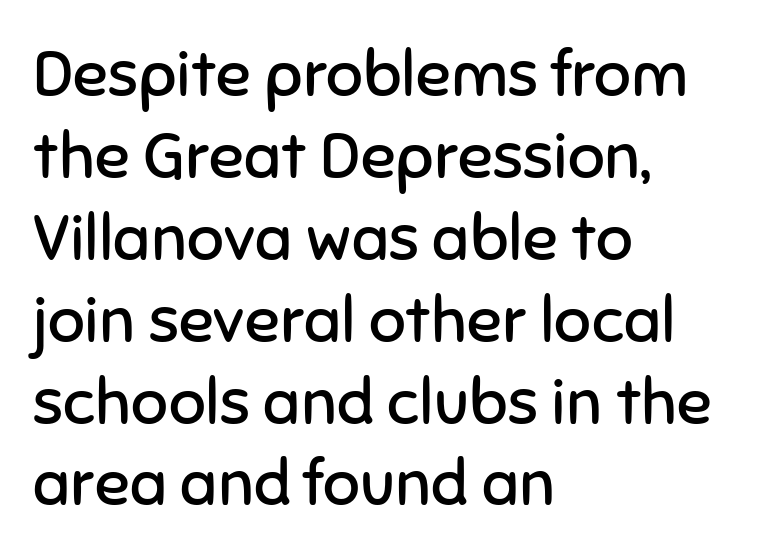
{"serif": "no", "italic": "no", "bold": "no", "weight": "regular", "width": "normal", "stroke_contrast": "low", "x_height": "medium", "monospaced": "no", "underline": "no", "align": "left", "line_spacing": "normal", "line_spacing_ratio": 1.26, "letter_spacing": "normal", "letter_spacing_em": 0.0, "glyph_px": 65}
